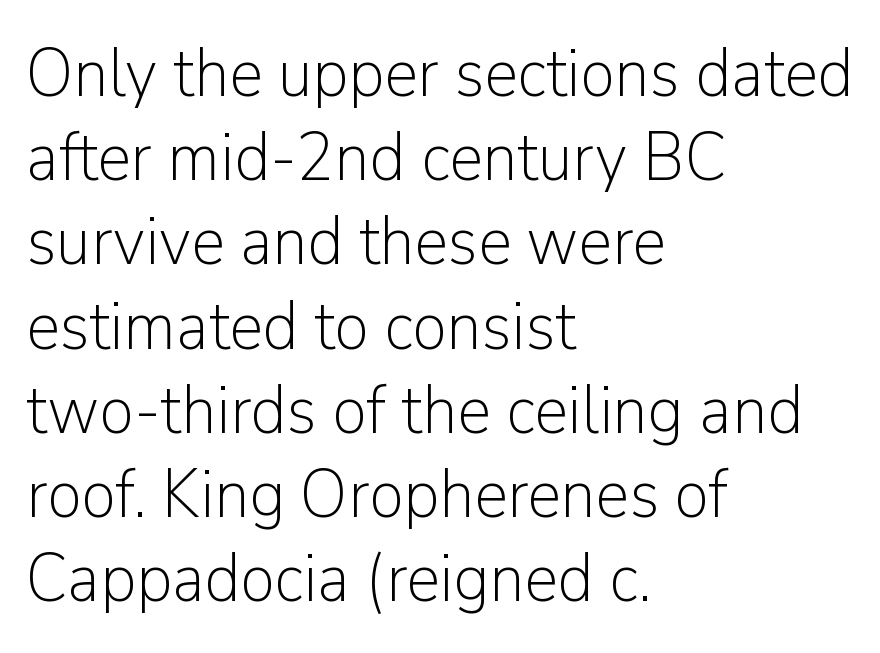
The image shows 69 px light sans-serif type, upright; set left-aligned, line spacing 1.22x, normal letter spacing, not underlined; low stroke contrast and a medium x-height.
